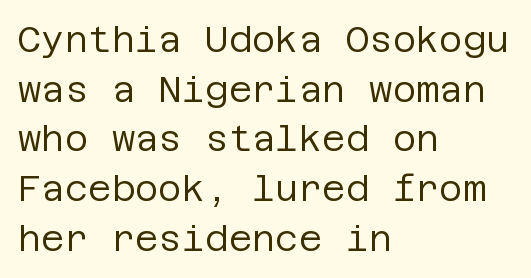
{"serif": "no", "italic": "no", "bold": "no", "weight": "regular", "width": "normal", "stroke_contrast": "low", "x_height": "large", "underline": "no", "align": "left", "line_spacing": "normal", "line_spacing_ratio": 1.38, "letter_spacing": "normal", "letter_spacing_em": 0.0, "glyph_px": 36}
